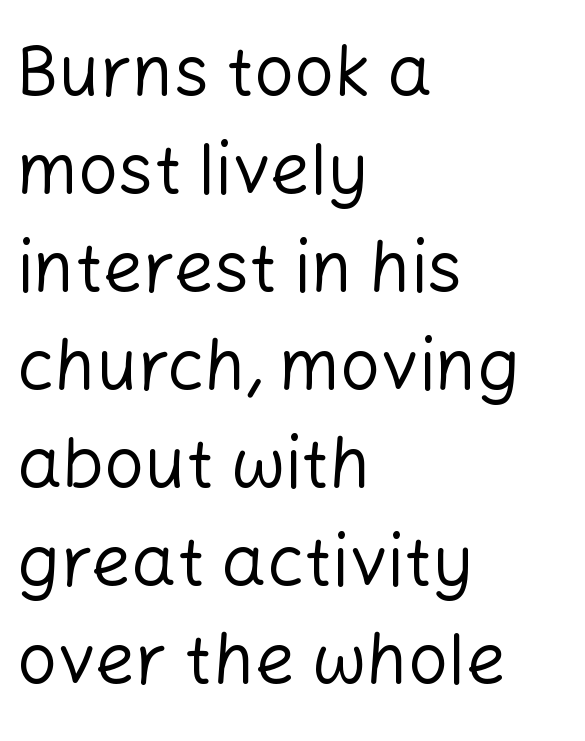
Q: Is the text bold? A: No.
Q: Is the text italic (slanted)? A: No, it is upright.
Q: Is the typeface a serif or a sans-serif typeface? A: Sans-serif.
Q: Is the text underlined? A: No.
Q: How is the paragraph aligned? A: Left-aligned.
Q: Is the spacing between letters normal or unusually wide? A: Normal.
Q: Is the spacing between lines tight, normal or loose? A: Normal.
Q: Width (condensed, normal, or wide)? A: Normal.
Q: Stroke contrast? A: Low.
Q: x-height? A: Medium.
Q: Monospaced? A: No.
